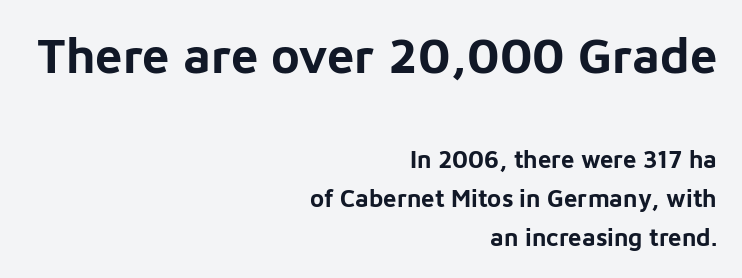
Italic: no, the glyphs are upright roman. Vertically, the passage feels balanced, rows spaced as you'd expect. Proportional: the letters do not fall into vertical columns. The letters in the upper block stand taller than those in the block below. Nothing unusual about the tracking: characters are spaced as the font intends. You can tell from the bare stems that sans-serif type was used.
